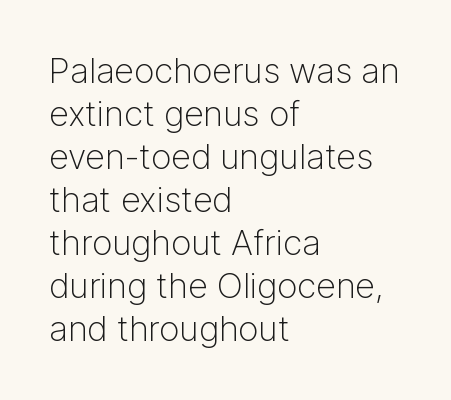
{"serif": "no", "italic": "no", "bold": "no", "weight": "light", "width": "normal", "stroke_contrast": "low", "x_height": "medium", "monospaced": "no", "underline": "no", "align": "left", "line_spacing_ratio": 1.23, "letter_spacing": "normal", "letter_spacing_em": 0.0, "glyph_px": 35}
